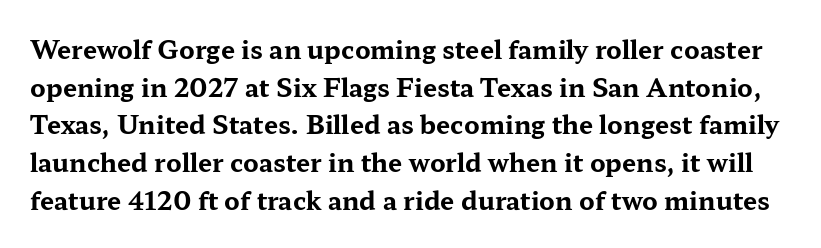
The image shows 25 px bold type, upright; set normal line spacing (1.51x), normal letter spacing, not underlined.
